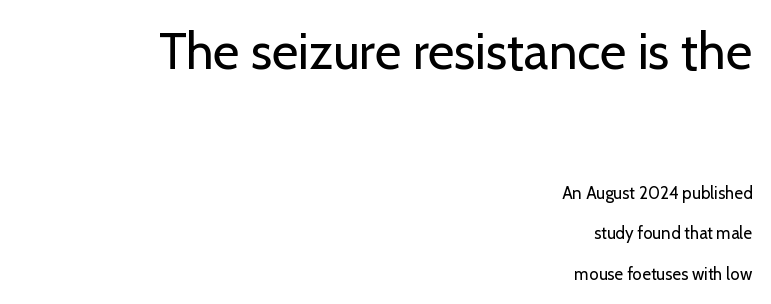
Words float on clear page, feet unadorned. Compared with a flush-left layout, this one pins lines to the opposite, right side. Tracking here is standard; glyphs follow each other at the usual distance. Does the type have serifs? No, each stem ends abruptly.
